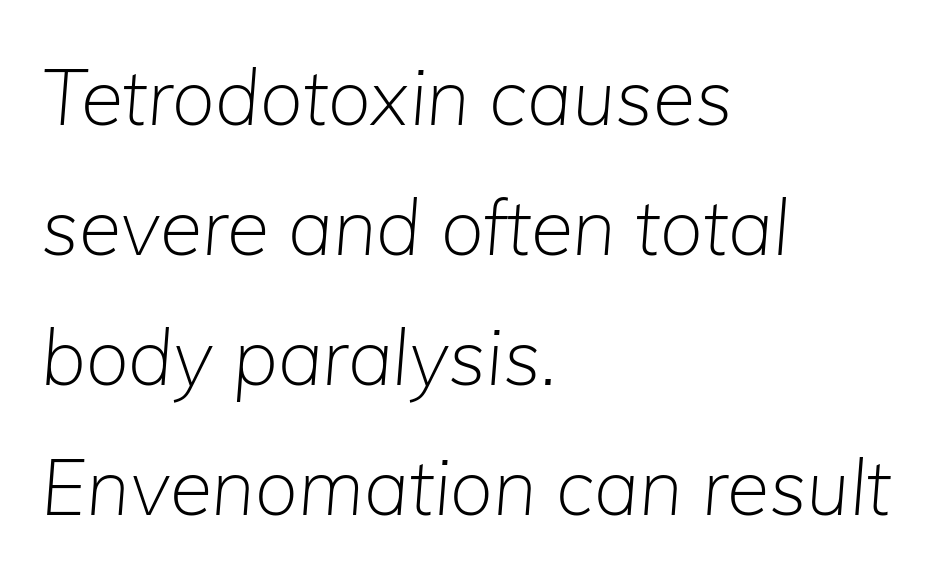
{"italic": "yes", "lean": "right", "slant_degrees": 5, "bold": "no", "weight": "light", "width": "normal", "stroke_contrast": "low", "x_height": "medium", "monospaced": "no", "underline": "no", "align": "left", "line_spacing": "normal", "line_spacing_ratio": 1.69, "letter_spacing": "normal", "letter_spacing_em": 0.0, "glyph_px": 77}
